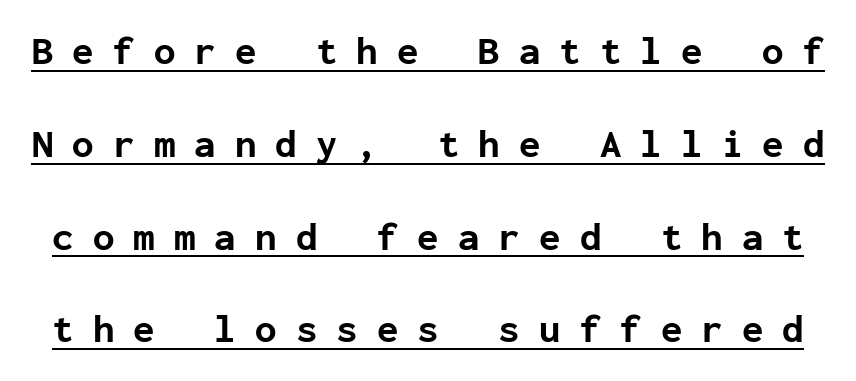
The image shows 39 px bold sans-serif type, upright, monospaced; set loose line spacing (2.38x), unusually wide letter spacing (+0.49 em), underlined; low stroke contrast and a medium x-height.
